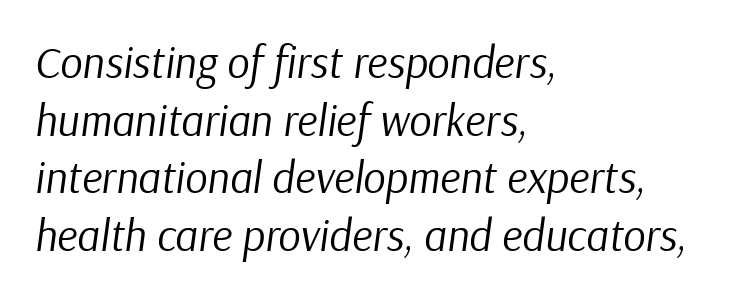
{"italic": "yes", "lean": "right", "slant_degrees": 9, "bold": "no", "weight": "regular", "width": "normal", "stroke_contrast": "low", "x_height": "medium", "monospaced": "no", "underline": "no", "align": "left", "line_spacing": "normal", "line_spacing_ratio": 1.31, "letter_spacing": "normal", "letter_spacing_em": 0.0, "glyph_px": 44}
